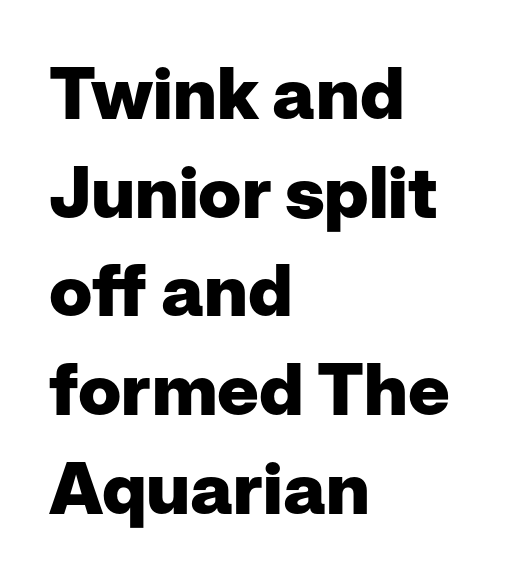
Descender tails drop into unmarked territory. Here the designer chose a conventional face with non-uniform glyph widths. Reading down the column, the eye jumps a familiar distance to each next line. In terms of posture, this sample is upright.
